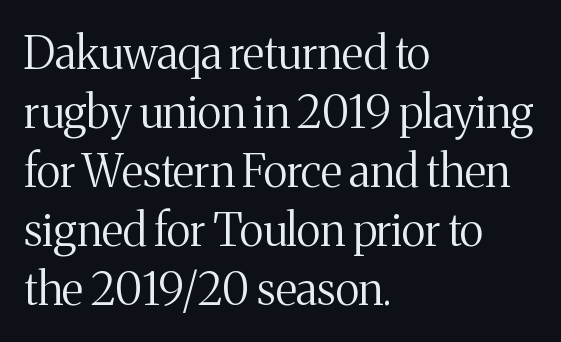
Q: Is the text bold? A: No.
Q: Is the text italic (slanted)? A: No, it is upright.
Q: Is the typeface a serif or a sans-serif typeface? A: Serif.
Q: Is the text underlined? A: No.
Q: How is the paragraph aligned? A: Left-aligned.
Q: Is the spacing between letters normal or unusually wide? A: Normal.
Q: Is the spacing between lines tight, normal or loose? A: Normal.
Q: Width (condensed, normal, or wide)? A: Normal.
Q: Stroke contrast? A: Medium.
Q: x-height? A: Medium.
Q: Monospaced? A: No.
